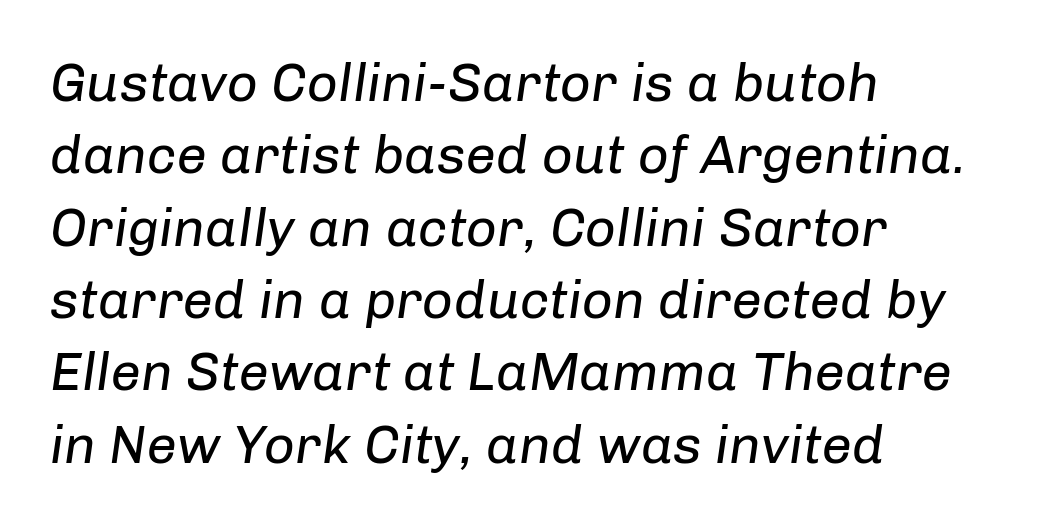
Q: Is the text bold? A: No.
Q: Is the text italic (slanted)? A: Yes, it leans right by about 8 degrees.
Q: Is the text underlined? A: No.
Q: How is the paragraph aligned? A: Left-aligned.
Q: Is the spacing between letters normal or unusually wide? A: Normal.
Q: Is the spacing between lines tight, normal or loose? A: Normal.
Q: Width (condensed, normal, or wide)? A: Normal.
Q: Stroke contrast? A: Low.
Q: x-height? A: Medium.
Q: Monospaced? A: No.
